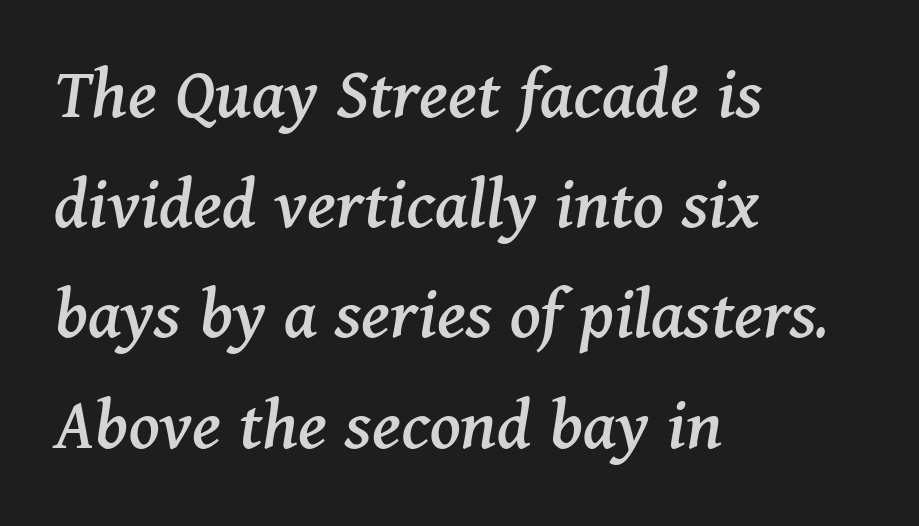
The passage shown is not underscored anywhere. Is this a fixed-width face? No — the glyphs have proportional, varying widths. Each line starts at the same left margin while the right side varies. The rows are spaced the way most documents space them. The rendering shows small feet on the letterforms — a serif design. This sample uses an oblique cut, with every glyph tilted off the vertical.
